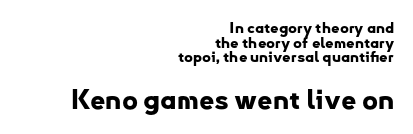
The image shows 27 px bold type, upright; set right-aligned, tight line spacing (0.98x), normal letter spacing, not underlined; the second (bottom) block is 1.8x larger.
